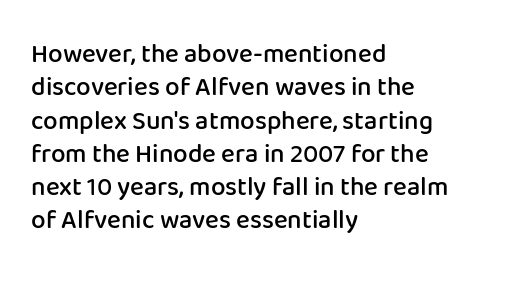
{"italic": "no", "bold": "semi", "underline": "no", "align": "left", "line_spacing": "normal", "line_spacing_ratio": 1.28, "letter_spacing": "normal", "letter_spacing_em": 0.0, "glyph_px": 26}
